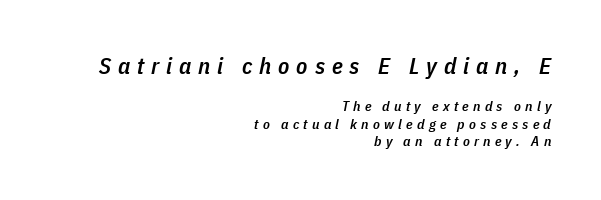
Short and long lines alike share a common ending point at right. You could only call the tracking loose — the letters float apart. Whoever set this made the first block the dominant, larger element. Tall strokes in this sample are angled rather than plumb.
